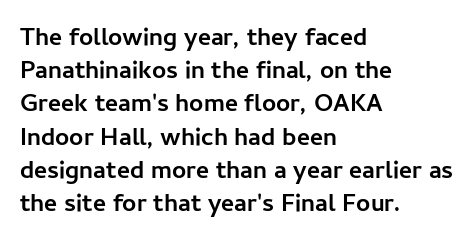
{"italic": "no", "bold": "yes", "underline": "no", "align": "left", "line_spacing": "normal", "line_spacing_ratio": 1.33, "letter_spacing": "normal", "letter_spacing_em": 0.0, "glyph_px": 25}
